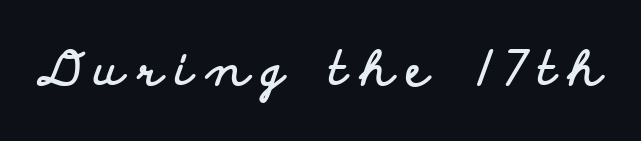
Q: Is the text bold? A: Yes.
Q: Is the text italic (slanted)? A: Yes.
Q: Is the typeface a serif or a sans-serif typeface? A: Sans-serif.
Q: Is the text underlined? A: No.
Q: Is the spacing between letters normal or unusually wide? A: Unusually wide.
Q: Width (condensed, normal, or wide)? A: Wide.
Q: Stroke contrast? A: Low.
Q: x-height? A: Small.
Q: Monospaced? A: No.
